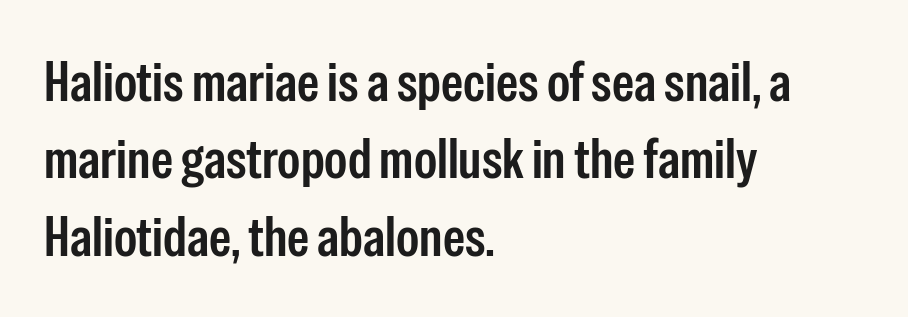
The image shows 56 px semibold, condensed sans-serif type, upright; set left-aligned, normal line spacing (1.38x), normal letter spacing, not underlined; low stroke contrast and a medium x-height.
